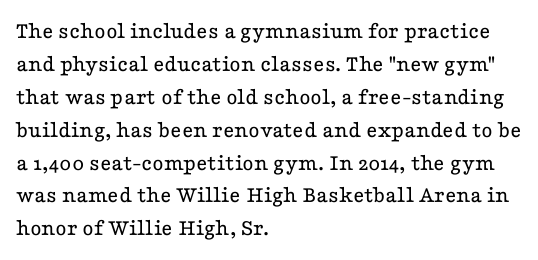
The image shows 24 px text type, upright; set left-aligned, normal line spacing (1.37x), normal letter spacing, not underlined.
